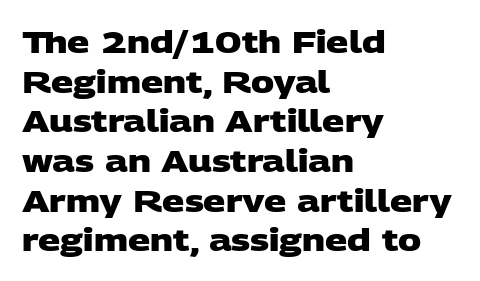
The image shows 31 px heavy, wide sans-serif type; set left-aligned, normal line spacing (1.28x), normal letter spacing, not underlined; low stroke contrast and a large x-height.
